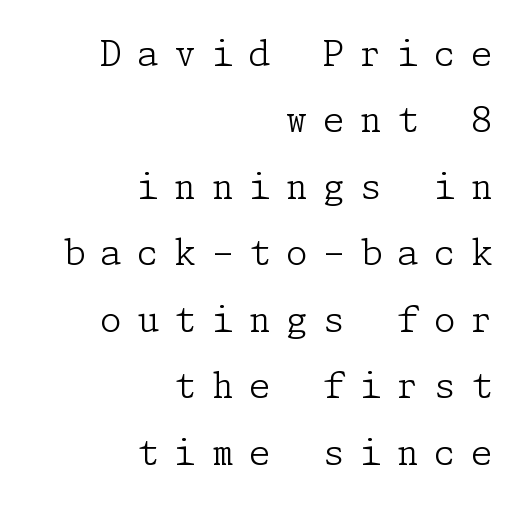
{"serif": "yes", "italic": "no", "bold": "no", "weight": "light", "width": "normal", "stroke_contrast": "low", "x_height": "medium", "underline": "no", "align": "right", "line_spacing": "loose", "line_spacing_ratio": 1.9, "letter_spacing": "wide", "letter_spacing_em": 0.44, "glyph_px": 35}
